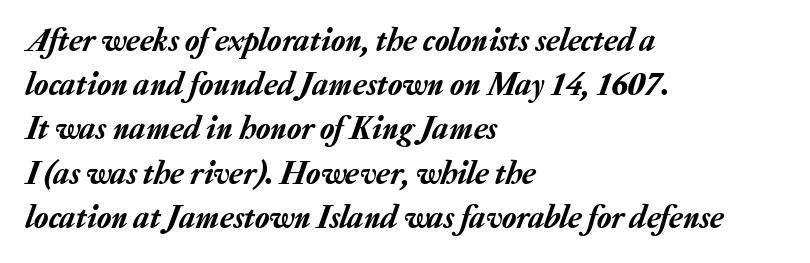
The lines are quadded left. A bare baseline throughout the passage. Short note: letters normally spaced. Notice how descenders clear the ascenders below comfortably — that's standard leading.
